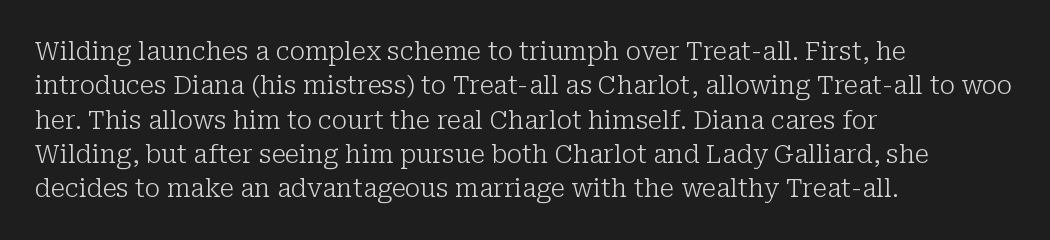
{"italic": "no", "bold": "no", "underline": "no", "align": "left", "line_spacing": "normal", "line_spacing_ratio": 1.32, "letter_spacing": "normal", "letter_spacing_em": 0.0, "glyph_px": 26}
